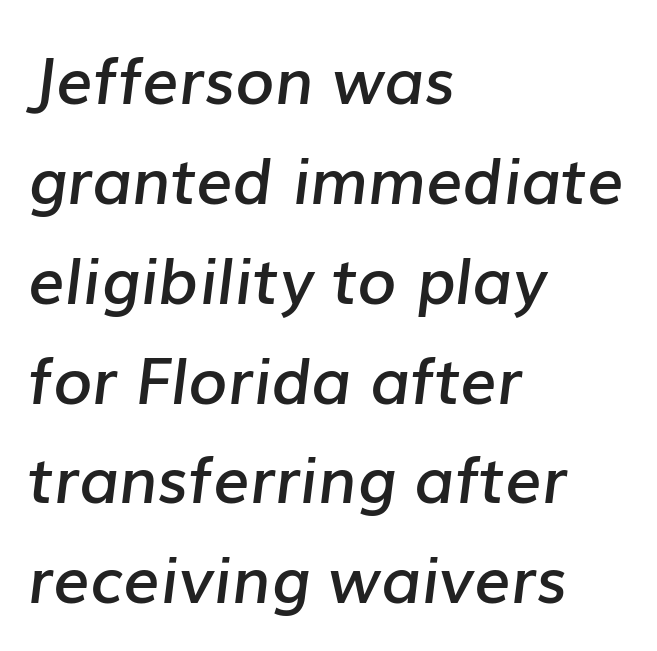
One-word summary of the alignment: left. The font is running at a semibold setting, under full bold. These lines were composed using italics. The space between consecutive lines is moderate. You could not count columns in this text — the font is proportionally spaced.
